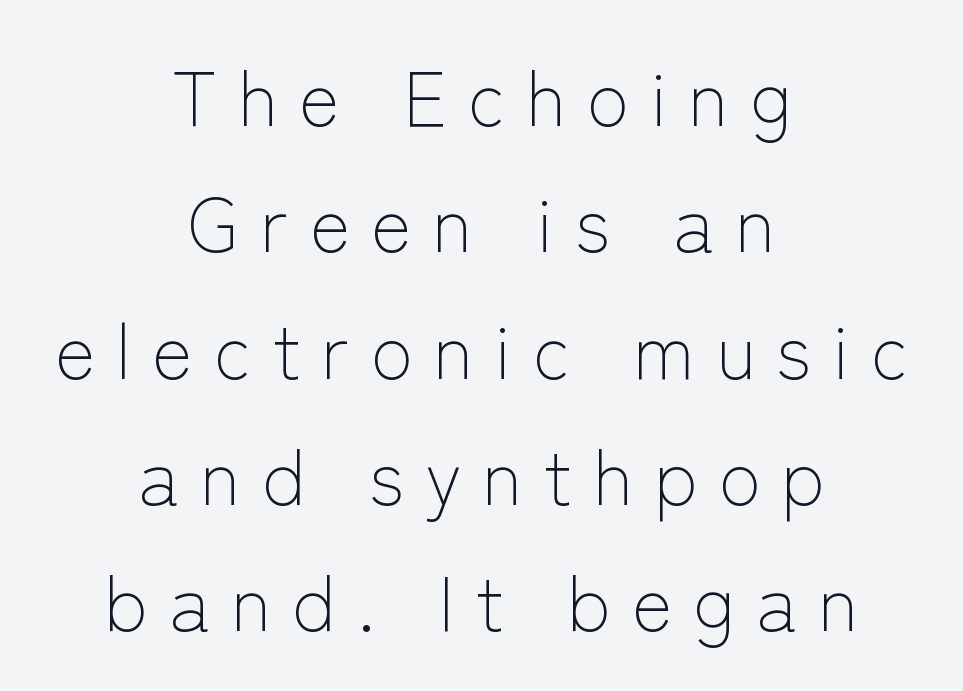
Characters follow at a spacing far wider than the type designer built in. Regarding leading, the lines here are spaced in the standard way. Quick note: not italic, upright. Neither beginnings nor endings align; midpoints do. Each letter keeps its own natural width here, so spacing adapts to shape. Weight: regular or lighter.
